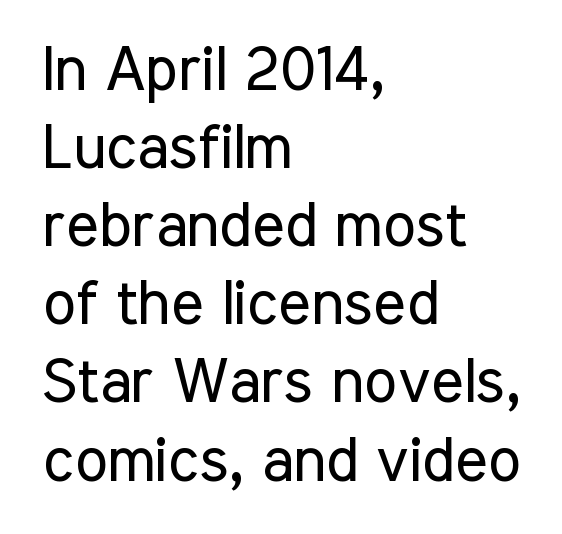
{"serif": "no", "italic": "no", "bold": "no", "weight": "regular", "width": "condensed", "stroke_contrast": "low", "x_height": "medium", "monospaced": "no", "underline": "no", "align": "left", "line_spacing": "normal", "line_spacing_ratio": 1.26, "letter_spacing": "normal", "letter_spacing_em": 0.0, "glyph_px": 62}
